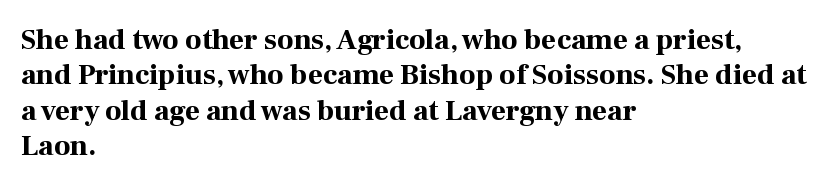
{"serif": "yes", "italic": "no", "bold": "yes", "weight": "bold", "width": "normal", "stroke_contrast": "high", "x_height": "medium", "monospaced": "no", "underline": "no", "align": "left", "line_spacing_ratio": 1.22, "letter_spacing": "normal", "letter_spacing_em": 0.0, "glyph_px": 29}
